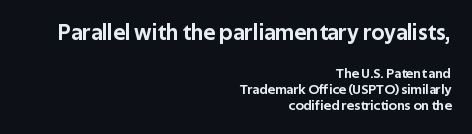
The image shows 23 px text type, upright; set right-aligned, tight line spacing (1.14x), normal letter spacing, not underlined; the first (top) block is 1.64x larger.
